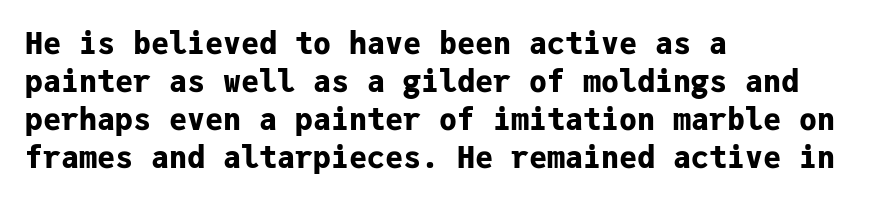
The image shows 30 px bold sans-serif type, upright, monospaced; set left-aligned, normal line spacing (1.27x), normal letter spacing, not underlined; low stroke contrast and a medium x-height.
